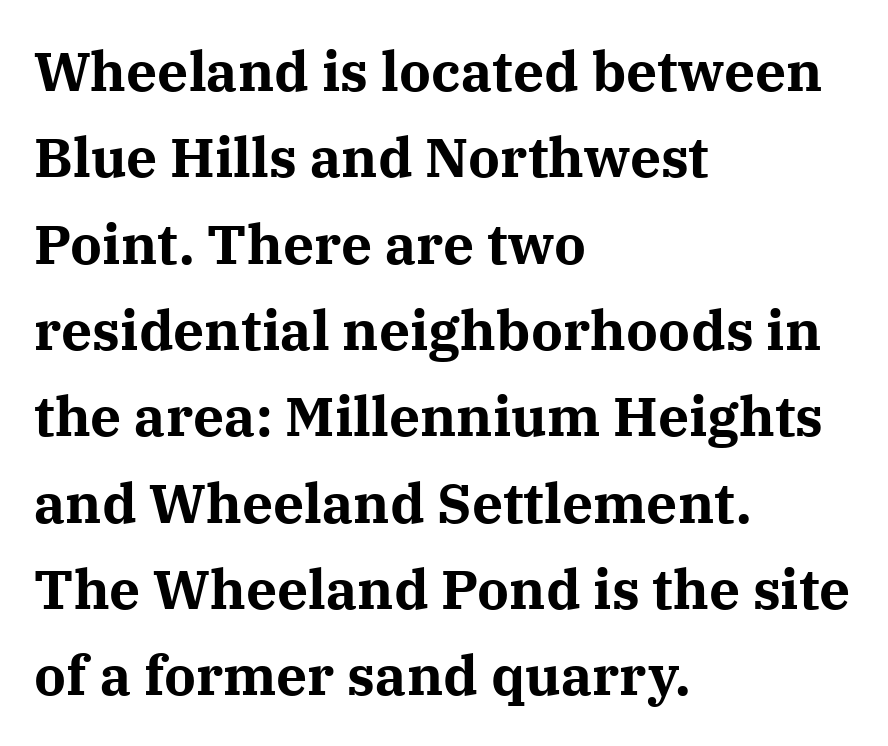
Q: Is the text bold? A: Yes.
Q: Is the text italic (slanted)? A: No, it is upright.
Q: Is the typeface a serif or a sans-serif typeface? A: Serif.
Q: Is the text underlined? A: No.
Q: How is the paragraph aligned? A: Left-aligned.
Q: Is the spacing between letters normal or unusually wide? A: Normal.
Q: Is the spacing between lines tight, normal or loose? A: Normal.
Q: Width (condensed, normal, or wide)? A: Normal.
Q: Stroke contrast? A: Medium.
Q: x-height? A: Medium.
Q: Monospaced? A: No.
